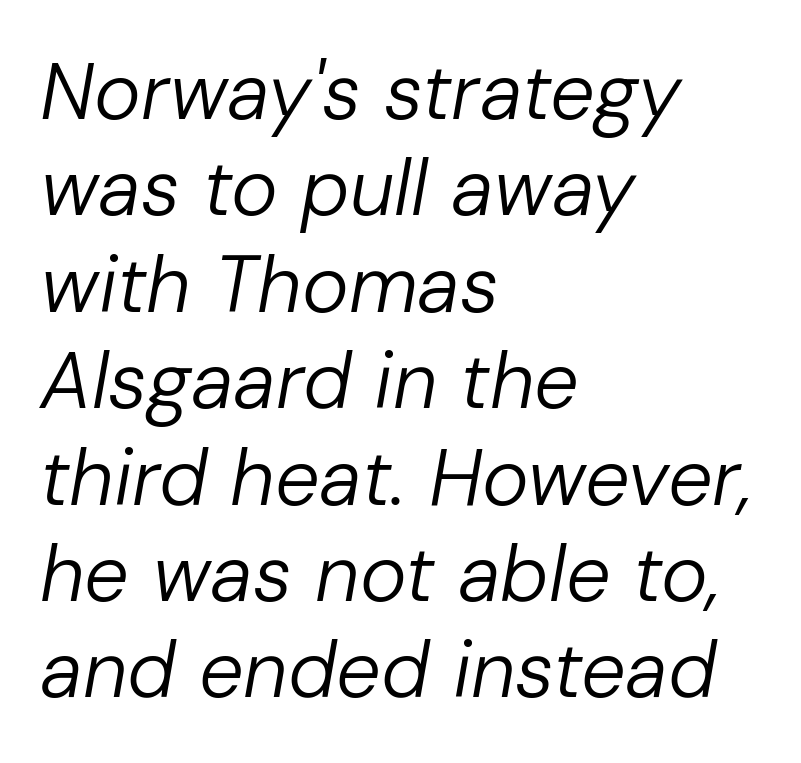
{"italic": "yes", "lean": "right", "slant_degrees": 10, "bold": "no", "weight": "regular", "width": "normal", "stroke_contrast": "low", "x_height": "medium", "monospaced": "no", "underline": "no", "align": "left", "line_spacing_ratio": 1.22, "letter_spacing": "normal", "letter_spacing_em": 0.0, "glyph_px": 79}
